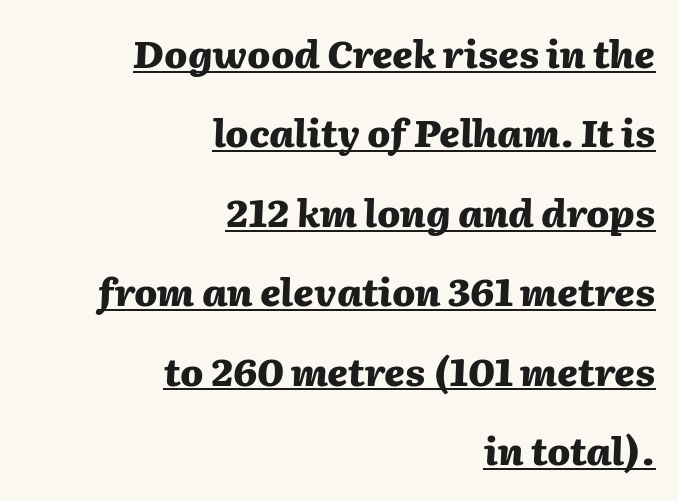
The image shows 38 px heavy type, italic (leaning right); set right-aligned, loose line spacing (2.09x), normal letter spacing, underlined; medium stroke contrast and a medium x-height.
